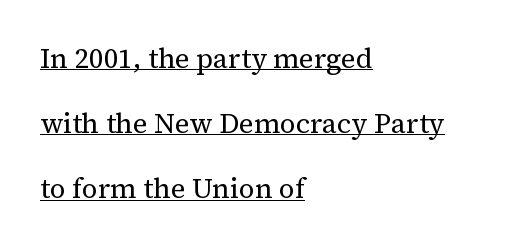
{"serif": "yes", "italic": "no", "bold": "no", "weight": "regular", "width": "normal", "stroke_contrast": "medium", "x_height": "medium", "monospaced": "no", "underline": "yes", "align": "left", "line_spacing": "loose", "line_spacing_ratio": 2.33, "letter_spacing": "normal", "letter_spacing_em": 0.0, "glyph_px": 28}
